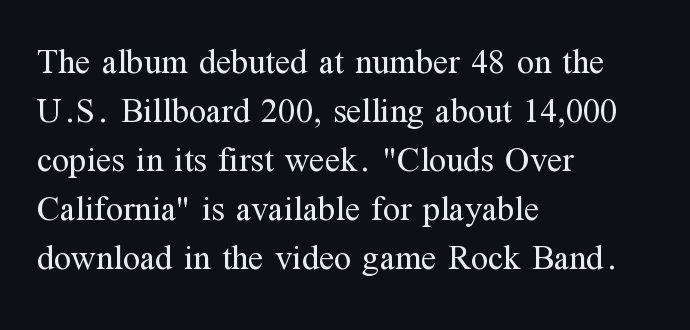
Q: Is the text bold? A: No.
Q: Is the text italic (slanted)? A: No, it is upright.
Q: Is the typeface a serif or a sans-serif typeface? A: Serif.
Q: Is the text underlined? A: No.
Q: How is the paragraph aligned? A: Left-aligned.
Q: Is the spacing between letters normal or unusually wide? A: Normal.
Q: Is the spacing between lines tight, normal or loose? A: Normal.
Q: Width (condensed, normal, or wide)? A: Normal.
Q: Stroke contrast? A: Medium.
Q: x-height? A: Medium.
Q: Monospaced? A: No.
